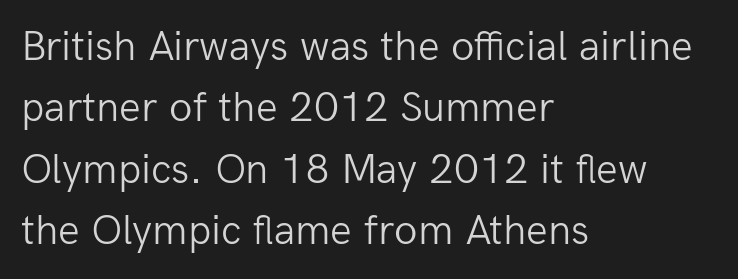
The passage shown is typeset with a sans-serif family. Students, note that the glyphs here touch the page at normal intervals. A normal amount of white space separates one row of letters from the next. Weight class: somewhere from thin through regular. Descenders hang freely into open space. Proportional: the letters do not fall into vertical columns.
